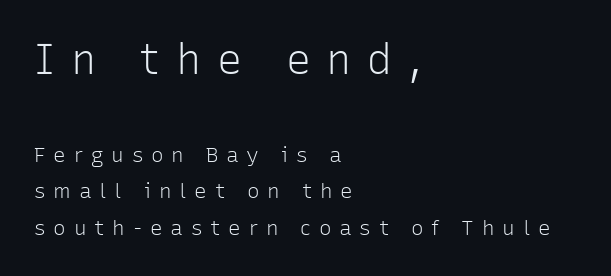
The image shows 42 px light sans-serif type, upright; set left-aligned, line spacing 1.76x, unusually wide letter spacing (+0.37 em), not underlined; the first (top) block is 2.0x larger; low stroke contrast and a medium x-height.
